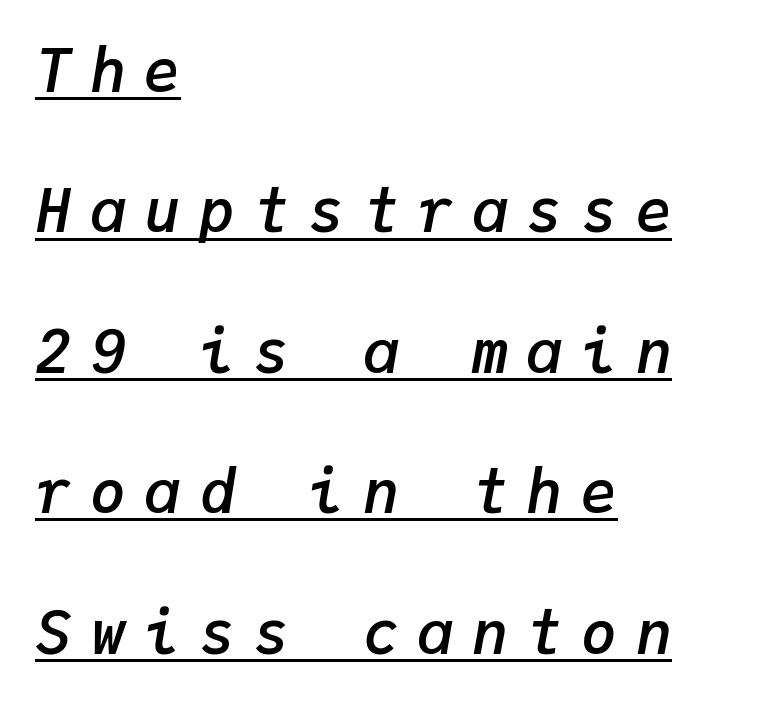
Q: Is the text bold? A: Semi-bold.
Q: Is the text italic (slanted)? A: Yes, it leans right by about 9 degrees.
Q: Is the text underlined? A: Yes.
Q: How is the paragraph aligned? A: Left-aligned.
Q: Is the spacing between letters normal or unusually wide? A: Unusually wide.
Q: Is the spacing between lines tight, normal or loose? A: Loose.
Q: Width (condensed, normal, or wide)? A: Normal.
Q: Stroke contrast? A: Low.
Q: x-height? A: Medium.
Q: Monospaced? A: Yes.
